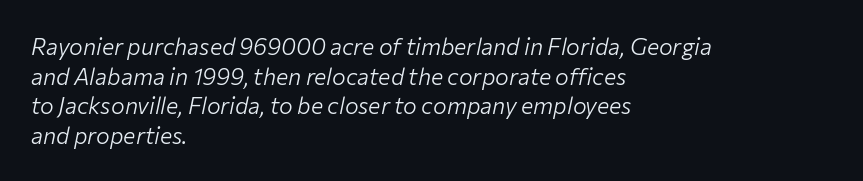
The image shows 23 px text type, italic (leaning right); set left-aligned, normal line spacing (1.29x), normal letter spacing, not underlined.
